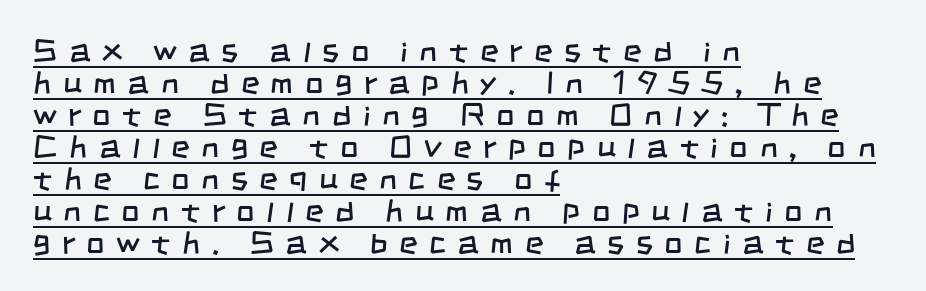
{"serif": "no", "bold": "no", "weight": "regular", "width": "condensed", "stroke_contrast": "low", "x_height": "large", "monospaced": "no", "underline": "yes", "align": "left", "line_spacing": "tight", "line_spacing_ratio": 1.0, "letter_spacing": "wide", "letter_spacing_em": 0.36, "glyph_px": 32}
